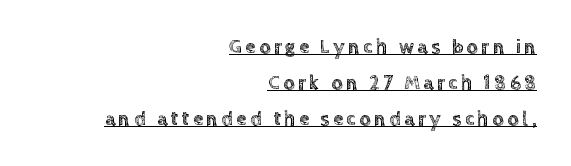
The image shows 20 px text type, upright; set right-aligned, line spacing 1.79x, underlined.
